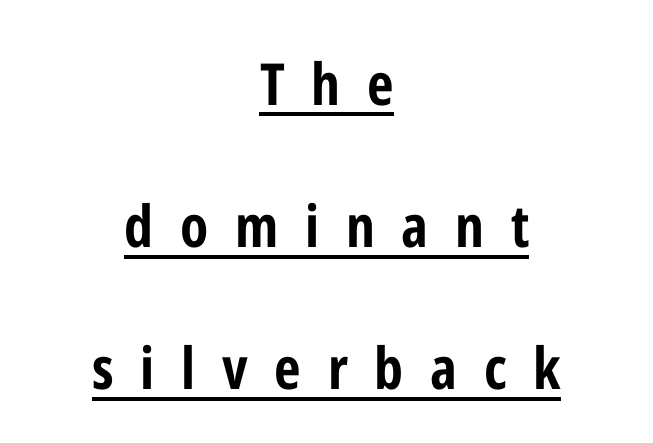
The image shows 58 px bold, condensed sans-serif type, upright; set centered, loose line spacing (2.45x), unusually wide letter spacing (+0.46 em), underlined; low stroke contrast and a medium x-height.
